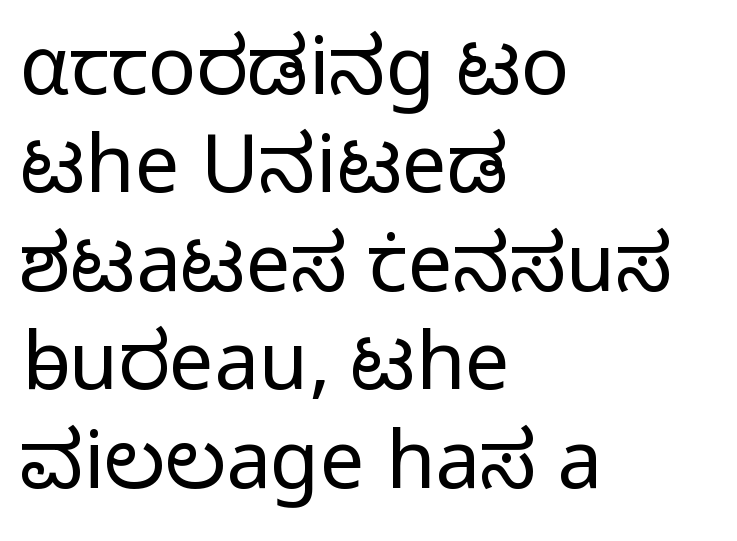
Q: Is the text bold? A: No.
Q: Is the text italic (slanted)? A: No, it is upright.
Q: Is the typeface a serif or a sans-serif typeface? A: Sans-serif.
Q: Is the text underlined? A: No.
Q: How is the paragraph aligned? A: Left-aligned.
Q: Is the spacing between letters normal or unusually wide? A: Normal.
Q: Width (condensed, normal, or wide)? A: Normal.
Q: Stroke contrast? A: Low.
Q: x-height? A: Medium.
Q: Monospaced? A: No.
